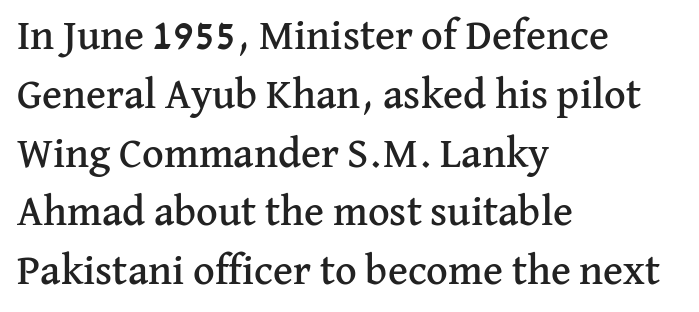
{"serif": "yes", "italic": "no", "width": "normal", "stroke_contrast": "medium", "x_height": "medium", "monospaced": "no", "underline": "no", "align": "left", "line_spacing": "normal", "line_spacing_ratio": 1.4, "letter_spacing": "normal", "letter_spacing_em": 0.0, "glyph_px": 42}
